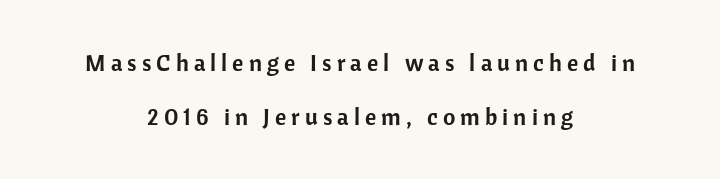
{"italic": "no", "underline": "no", "align": "center", "line_spacing": "loose", "line_spacing_ratio": 2.27, "letter_spacing": "wide", "letter_spacing_em": 0.21, "glyph_px": 24}
